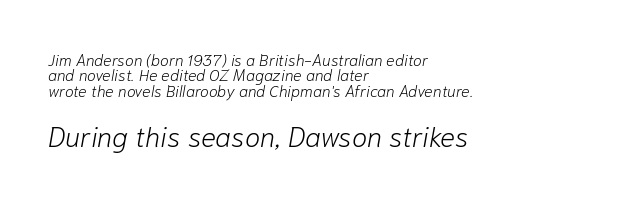
The image shows 28 px light type, italic (leaning right); set left-aligned, tight line spacing (0.96x), normal letter spacing, not underlined; the second (bottom) block is 1.75x larger; low stroke contrast and a medium x-height.
